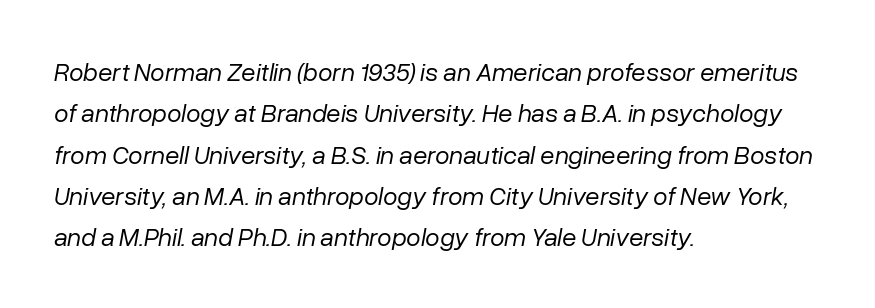
The image shows 26 px text type, italic (leaning right); set left-aligned, normal line spacing (1.59x), normal letter spacing, not underlined.
